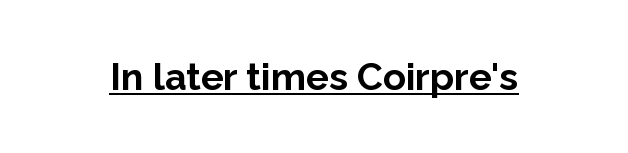
{"serif": "no", "italic": "no", "bold": "yes", "weight": "bold", "width": "normal", "stroke_contrast": "low", "x_height": "medium", "monospaced": "no", "underline": "yes", "letter_spacing": "normal", "letter_spacing_em": 0.0, "glyph_px": 38}
